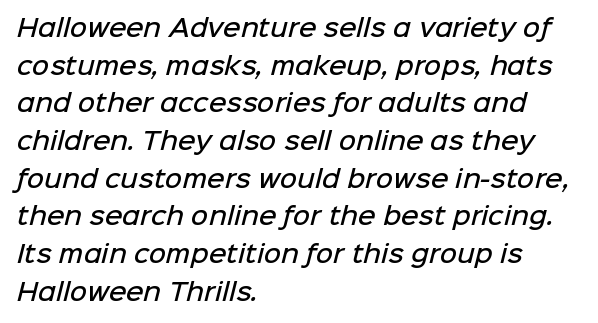
{"bold": "semi", "underline": "no", "align": "left", "line_spacing": "normal", "line_spacing_ratio": 1.57, "letter_spacing": "normal", "letter_spacing_em": 0.0, "glyph_px": 24}
